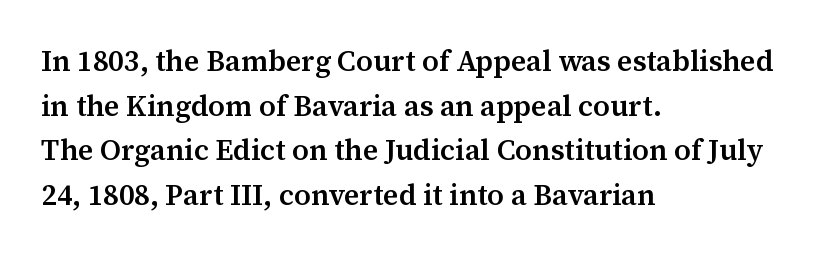
{"serif": "yes", "italic": "no", "bold": "semi", "weight": "semibold", "width": "normal", "stroke_contrast": "medium", "x_height": "medium", "monospaced": "no", "underline": "no", "align": "left", "line_spacing": "normal", "line_spacing_ratio": 1.54, "letter_spacing": "normal", "letter_spacing_em": 0.0, "glyph_px": 29}
